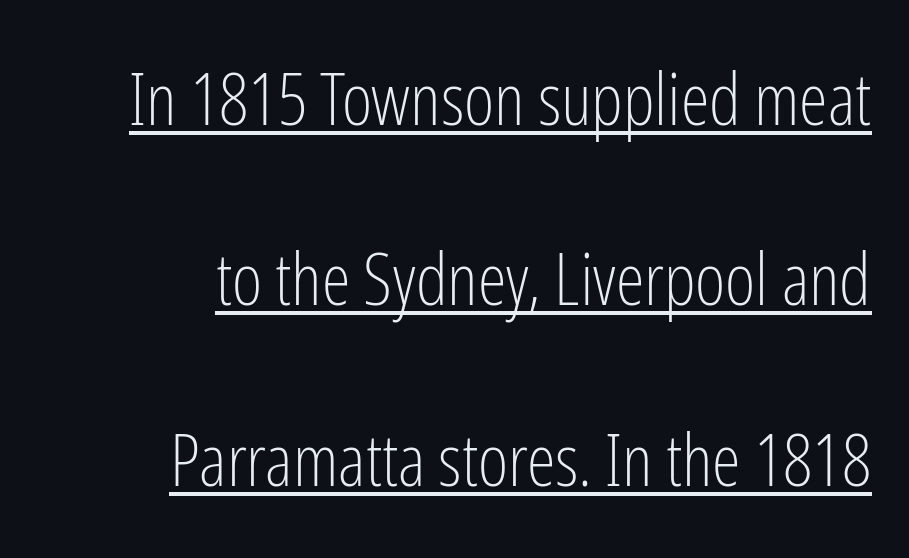
{"serif": "no", "italic": "no", "bold": "no", "weight": "light", "width": "condensed", "stroke_contrast": "low", "x_height": "medium", "monospaced": "no", "underline": "yes", "align": "right", "line_spacing": "loose", "line_spacing_ratio": 2.47, "letter_spacing": "normal", "letter_spacing_em": 0.0, "glyph_px": 73}
